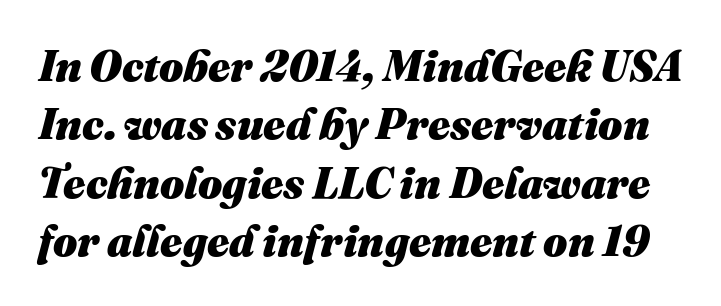
The rendering uses natural spacing where letterforms have individual widths. Bare-footed words on every line. The passage shown leans; its letterforms are oblique. How heavy is the stroke? Heavy — this is a bold. The letterforms sit shoulder to shoulder at normal distance. Leading matches the norm, producing a regular column.
